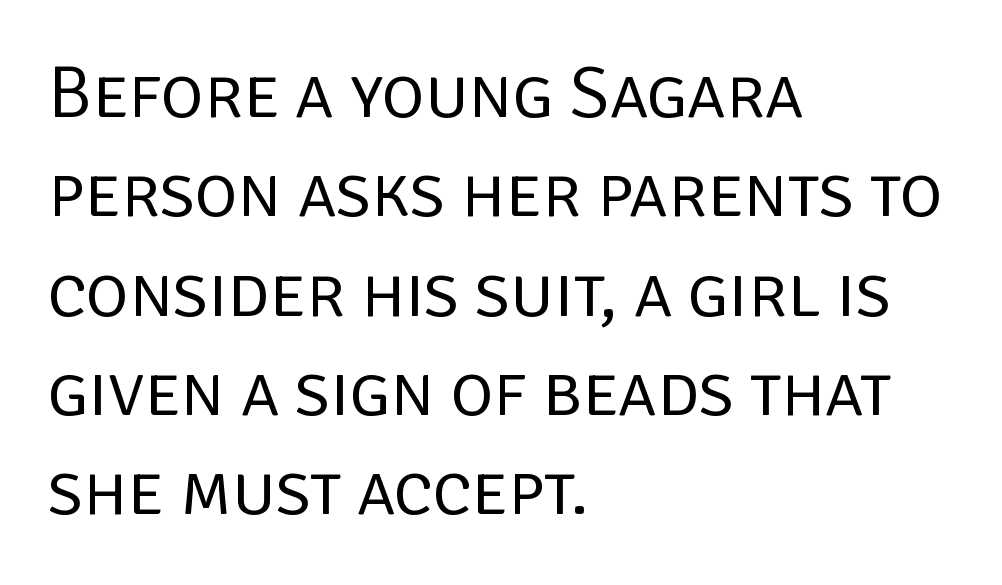
The image shows 73 px regular-weight sans-serif type, upright; set left-aligned, normal line spacing (1.36x), normal letter spacing, not underlined; low stroke contrast and a large x-height.
